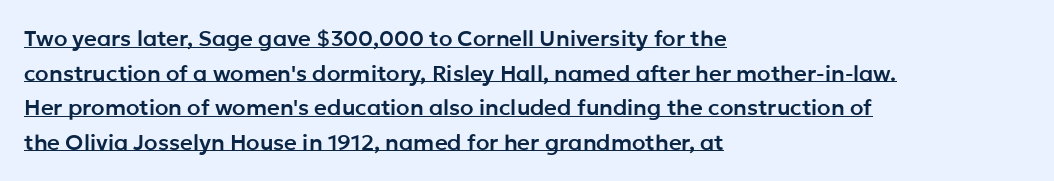
The image shows 22 px text type, upright; set left-aligned, normal line spacing (1.57x), normal letter spacing, underlined.
